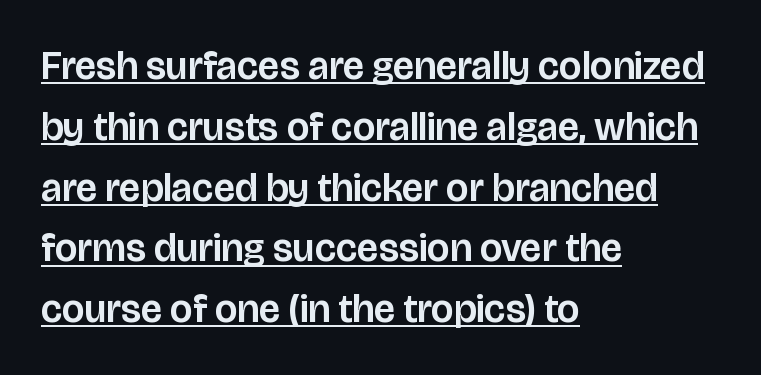
{"serif": "no", "italic": "no", "width": "normal", "stroke_contrast": "low", "x_height": "large", "monospaced": "no", "underline": "yes", "align": "left", "line_spacing": "normal", "line_spacing_ratio": 1.52, "letter_spacing": "normal", "letter_spacing_em": 0.0, "glyph_px": 40}
